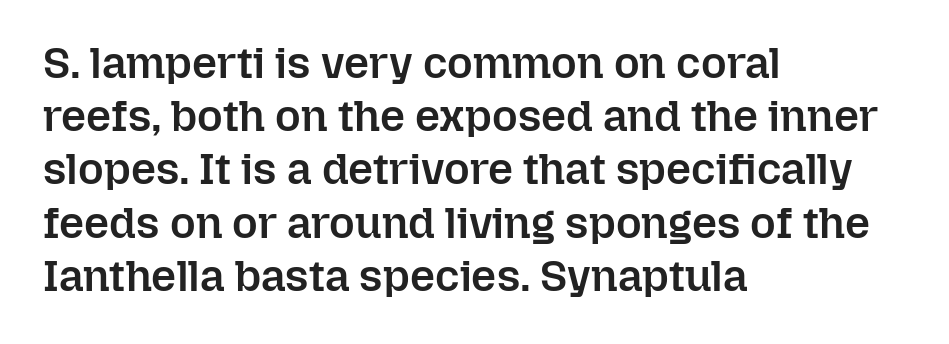
The image shows 44 px semibold type, upright; set left-aligned, line spacing 1.21x, normal letter spacing, not underlined; low stroke contrast and a medium x-height.
